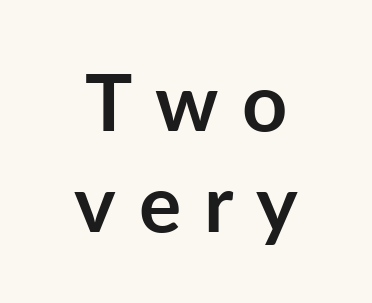
The image shows 79 px semibold sans-serif type, upright; set centered, normal line spacing (1.28x), unusually wide letter spacing (+0.29 em), not underlined; low stroke contrast and a medium x-height.
